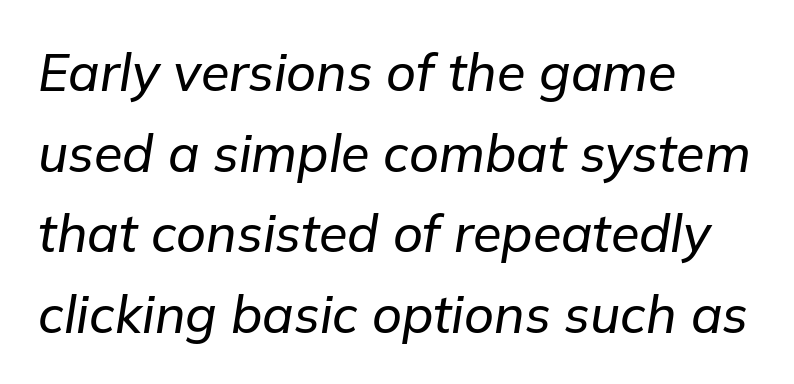
These lines were composed using italics. The gaps between neighbouring characters are ordinary and unremarkable. The setting favours the left margin, as ordinary paragraphs usually do. Regarding leading, the lines here are spaced in the standard way. Each letter keeps its own natural width here, so spacing adapts to shape. A clean baseline with only descenders dipping below it.
